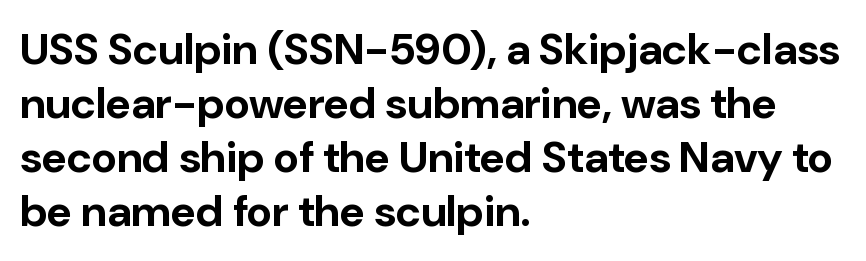
{"serif": "no", "italic": "no", "bold": "yes", "weight": "bold", "width": "normal", "stroke_contrast": "low", "x_height": "medium", "monospaced": "no", "underline": "no", "align": "left", "line_spacing_ratio": 1.23, "letter_spacing": "normal", "letter_spacing_em": 0.0, "glyph_px": 44}
